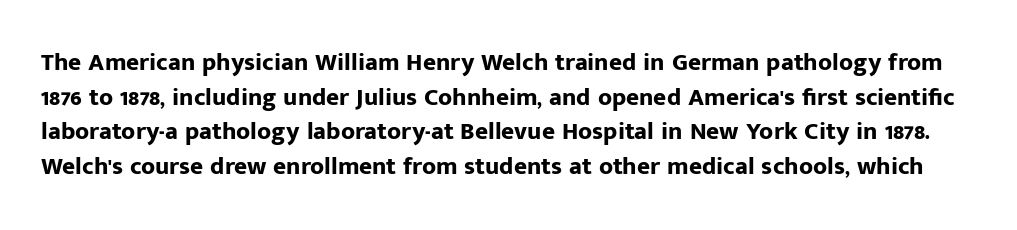
Q: Is the text bold? A: Yes.
Q: Is the text italic (slanted)? A: No, it is upright.
Q: Is the text underlined? A: No.
Q: Is the spacing between letters normal or unusually wide? A: Normal.
Q: Is the spacing between lines tight, normal or loose? A: Normal.
